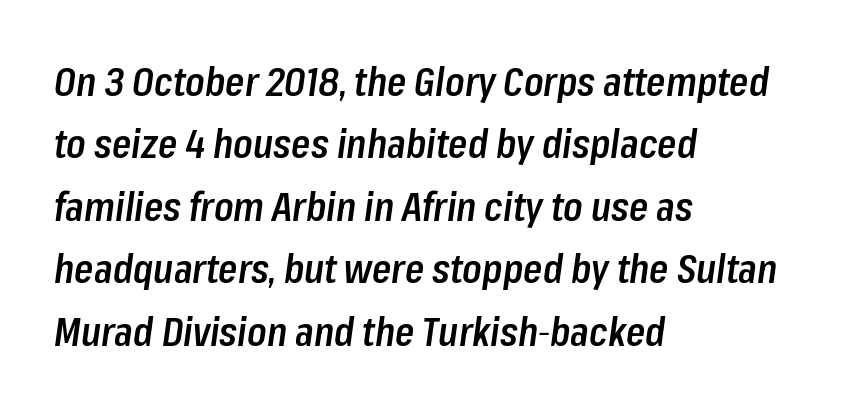
{"italic": "yes", "lean": "right", "slant_degrees": 8, "bold": "semi", "weight": "semibold", "width": "condensed", "stroke_contrast": "low", "x_height": "medium", "monospaced": "no", "underline": "no", "align": "left", "line_spacing": "normal", "line_spacing_ratio": 1.6, "letter_spacing": "normal", "letter_spacing_em": 0.0, "glyph_px": 39}
